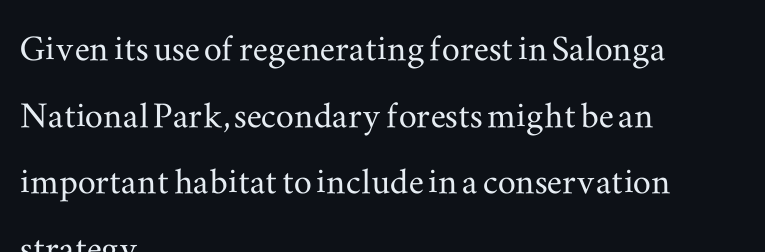
Rows of type keep a routine distance in the vertical direction. Teacher's note: observe the even left margin — that is flush-left alignment. A roman cut, with each character standing at attention. The words here are not underlined.
